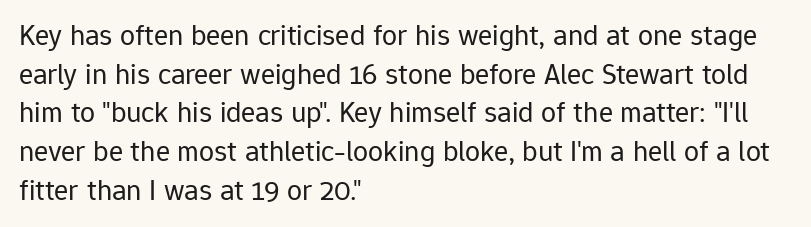
{"serif": "no", "italic": "no", "bold": "no", "weight": "regular", "width": "normal", "stroke_contrast": "low", "x_height": "medium", "monospaced": "no", "underline": "no", "align": "left", "line_spacing": "normal", "line_spacing_ratio": 1.29, "letter_spacing": "normal", "letter_spacing_em": 0.0, "glyph_px": 30}
